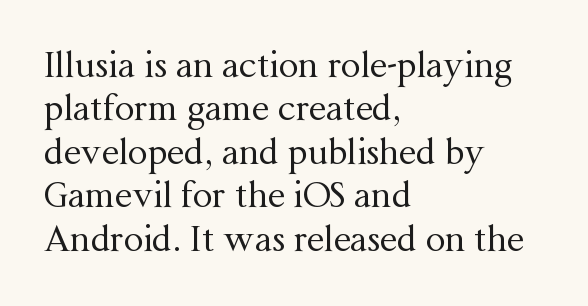
The image shows 35 px regular-weight serif type, upright; set left-aligned, line spacing 1.24x, normal letter spacing, not underlined; medium stroke contrast and a medium x-height.
